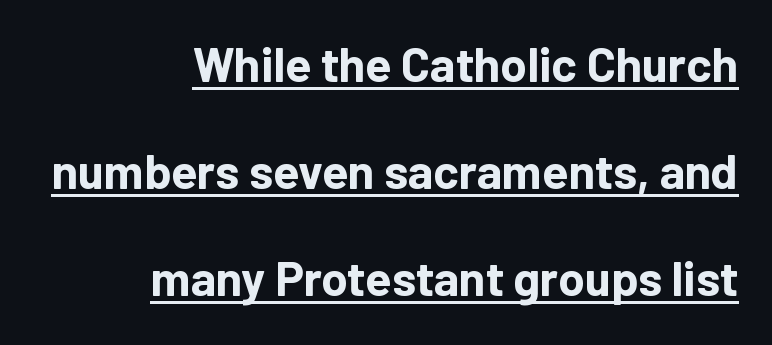
The image shows 48 px bold sans-serif type, upright; set right-aligned, loose line spacing (2.23x), normal letter spacing, underlined; low stroke contrast and a medium x-height.
